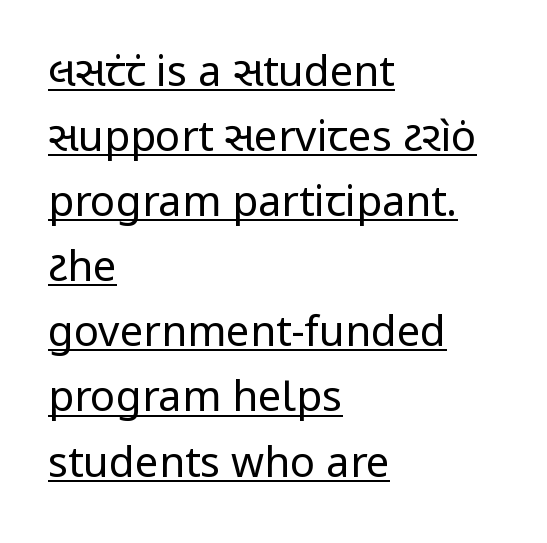
The image shows 42 px regular-weight sans-serif type, upright; set left-aligned, normal line spacing (1.55x), normal letter spacing, underlined; low stroke contrast and a medium x-height.
